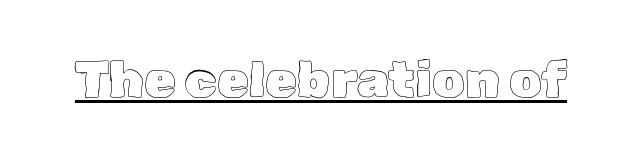
{"italic": "no", "width": "normal", "x_height": "medium", "monospaced": "no", "underline": "yes", "letter_spacing": "normal", "letter_spacing_em": 0.0, "glyph_px": 51}
